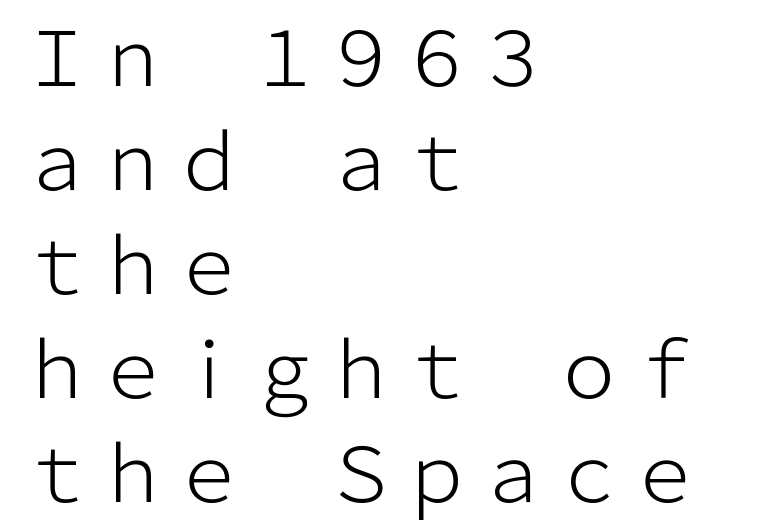
Q: Is the text bold? A: No.
Q: Is the text italic (slanted)? A: No, it is upright.
Q: Is the typeface a serif or a sans-serif typeface? A: Sans-serif.
Q: Is the text underlined? A: No.
Q: How is the paragraph aligned? A: Left-aligned.
Q: Is the spacing between letters normal or unusually wide? A: Normal.
Q: Is the spacing between lines tight, normal or loose? A: Normal.
Q: Width (condensed, normal, or wide)? A: Normal.
Q: Stroke contrast? A: Low.
Q: x-height? A: Medium.
Q: Monospaced? A: No.
